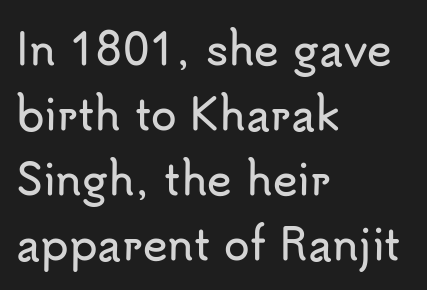
{"serif": "no", "italic": "no", "width": "normal", "stroke_contrast": "low", "x_height": "small", "monospaced": "no", "underline": "no", "align": "left", "line_spacing": "normal", "line_spacing_ratio": 1.55, "letter_spacing": "normal", "letter_spacing_em": 0.0, "glyph_px": 42}
